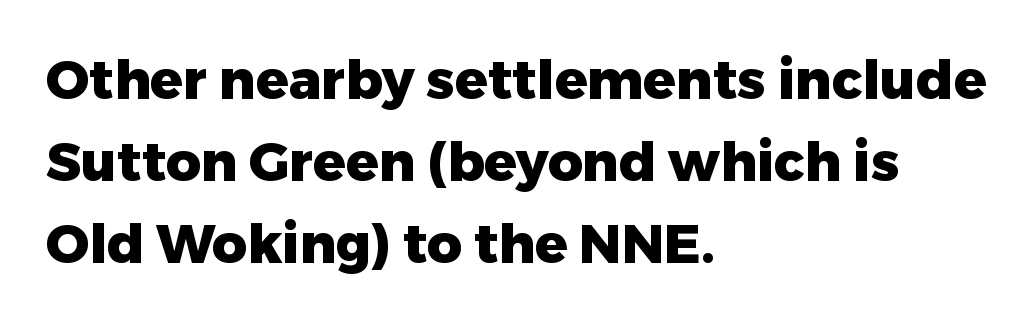
The image shows 54 px heavy sans-serif type, upright; set left-aligned, normal line spacing (1.52x), normal letter spacing, not underlined; low stroke contrast and a medium x-height.
